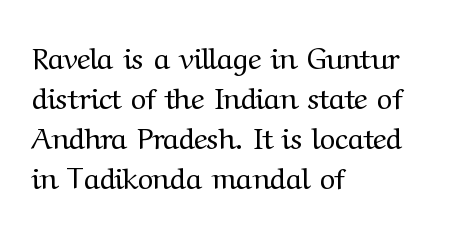
The letters carry serifs — small finishing strokes at the ends of their stems. These lines were composed using upright roman letters. These lines keep a tight, regular rhythm from letter to letter. The compositor pushed each line to the left boundary.
